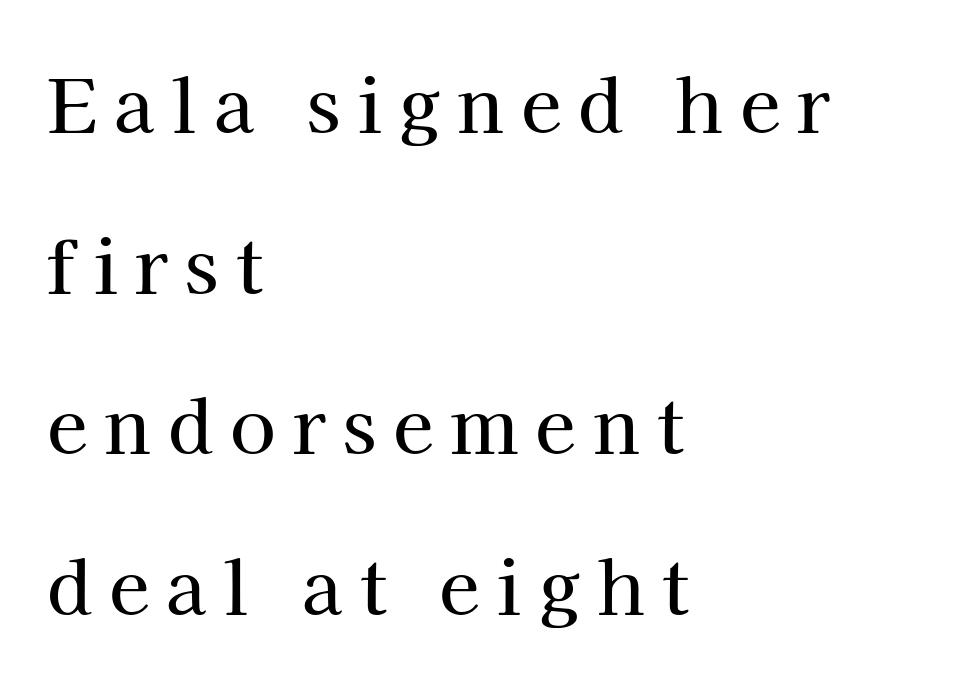
Q: Is the text italic (slanted)? A: No, it is upright.
Q: Is the typeface a serif or a sans-serif typeface? A: Serif.
Q: Is the text underlined? A: No.
Q: How is the paragraph aligned? A: Left-aligned.
Q: Is the spacing between letters normal or unusually wide? A: Unusually wide.
Q: Is the spacing between lines tight, normal or loose? A: Loose.
Q: Width (condensed, normal, or wide)? A: Normal.
Q: Stroke contrast? A: High.
Q: x-height? A: Medium.
Q: Monospaced? A: No.
